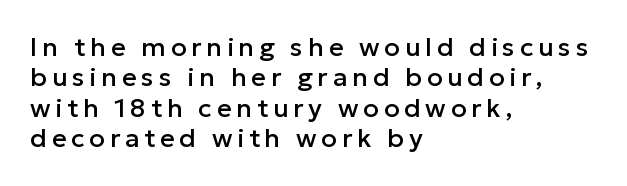
The image shows 26 px text type, upright; set left-aligned, line spacing 1.17x, not underlined.
